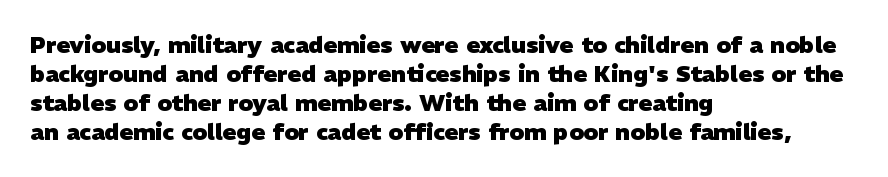
{"bold": "yes", "underline": "no", "align": "left", "line_spacing": "normal", "line_spacing_ratio": 1.26, "letter_spacing": "normal", "letter_spacing_em": 0.0, "glyph_px": 23}
